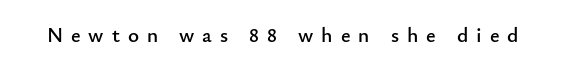
The image shows 21 px text type, upright; set unusually wide letter spacing (+0.38 em), not underlined.
